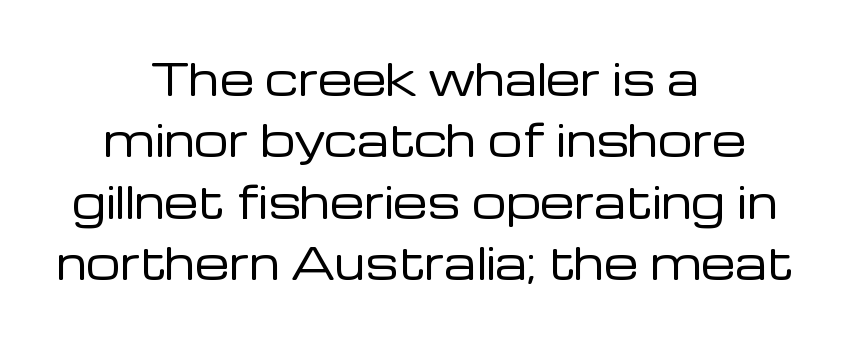
Regular leading. Serif or sans? Sans — the stroke terminals are bare. It's the straight-up-and-down kind of type. The passage shown is typed in a proportional face where columns would drift. Casual observation: everything's sitting right in the middle. Unbolded letterforms with no extra heft.
